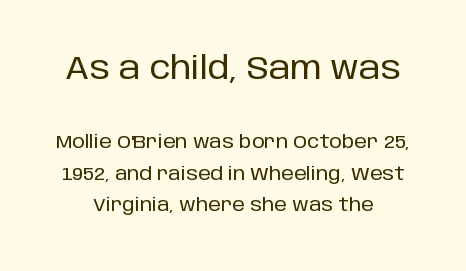
The image shows 31 px sans-serif type, upright; set line spacing 1.75x, normal letter spacing, not underlined; the first (top) block is 1.72x larger; low stroke contrast and a large x-height.
